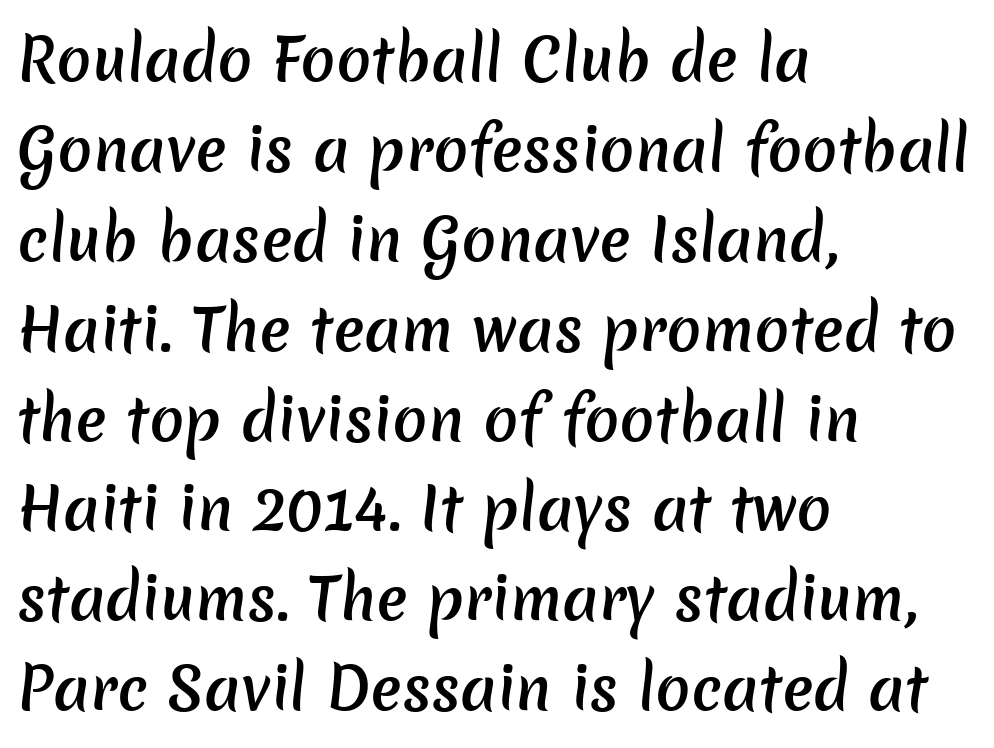
Q: Is the text bold? A: Semi-bold.
Q: Is the typeface a serif or a sans-serif typeface? A: Sans-serif.
Q: Is the text underlined? A: No.
Q: How is the paragraph aligned? A: Left-aligned.
Q: Is the spacing between letters normal or unusually wide? A: Normal.
Q: Is the spacing between lines tight, normal or loose? A: Normal.
Q: Width (condensed, normal, or wide)? A: Normal.
Q: Stroke contrast? A: Low.
Q: x-height? A: Medium.
Q: Monospaced? A: No.
